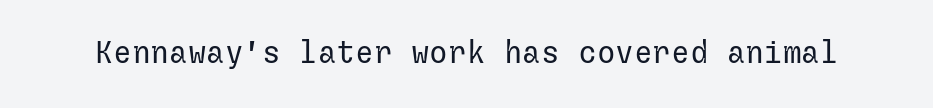
The image shows 31 px regular-weight sans-serif type, upright; set normal letter spacing, not underlined; low stroke contrast and a medium x-height.
